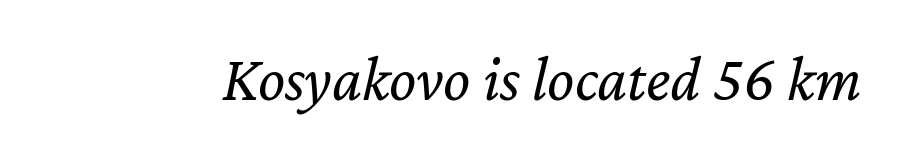
Q: Is the text bold? A: No.
Q: Is the text italic (slanted)? A: Yes, it leans right by about 12 degrees.
Q: Is the text underlined? A: No.
Q: Is the spacing between letters normal or unusually wide? A: Normal.
Q: Width (condensed, normal, or wide)? A: Normal.
Q: Stroke contrast? A: Low.
Q: x-height? A: Medium.
Q: Monospaced? A: No.
